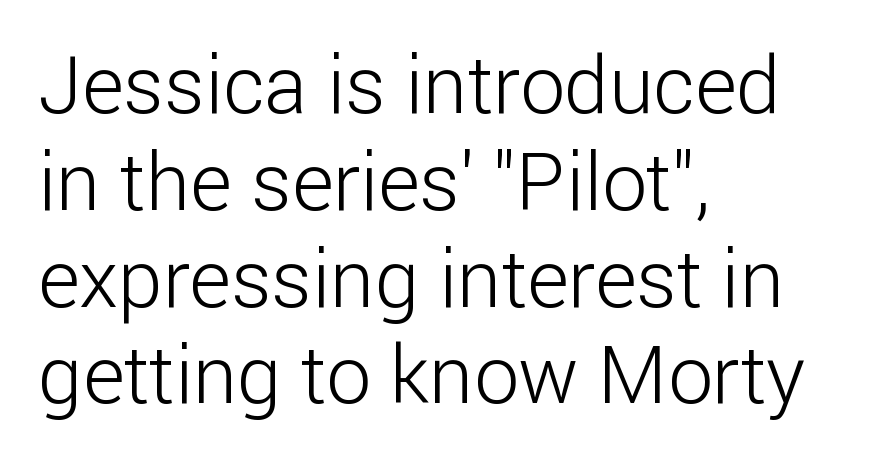
{"serif": "no", "italic": "no", "bold": "no", "weight": "light", "width": "normal", "stroke_contrast": "low", "x_height": "medium", "monospaced": "no", "underline": "no", "align": "left", "line_spacing_ratio": 1.21, "letter_spacing": "normal", "letter_spacing_em": 0.0, "glyph_px": 80}
